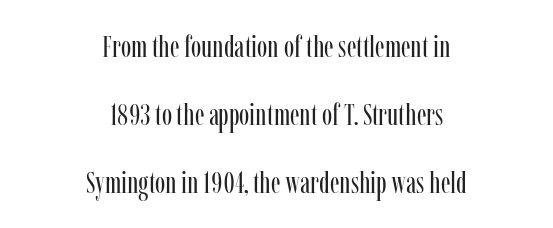
Q: Is the text bold? A: No.
Q: Is the text italic (slanted)? A: No, it is upright.
Q: Is the typeface a serif or a sans-serif typeface? A: Serif.
Q: Is the text underlined? A: No.
Q: How is the paragraph aligned? A: Centered.
Q: Is the spacing between letters normal or unusually wide? A: Normal.
Q: Is the spacing between lines tight, normal or loose? A: Loose.
Q: Width (condensed, normal, or wide)? A: Condensed.
Q: Stroke contrast? A: Low.
Q: x-height? A: Medium.
Q: Monospaced? A: No.
